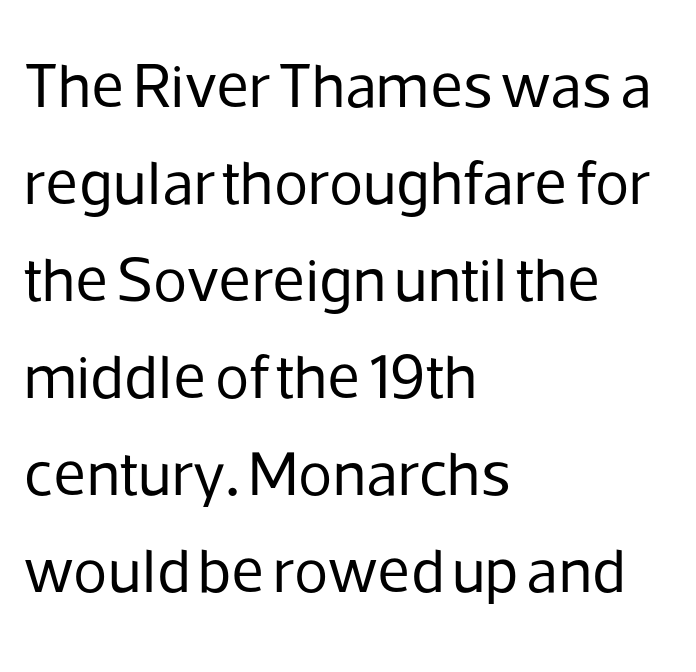
{"serif": "no", "italic": "no", "bold": "no", "weight": "regular", "width": "normal", "stroke_contrast": "low", "x_height": "medium", "monospaced": "no", "underline": "no", "align": "left", "line_spacing": "normal", "line_spacing_ratio": 1.54, "letter_spacing": "normal", "letter_spacing_em": 0.0, "glyph_px": 63}
